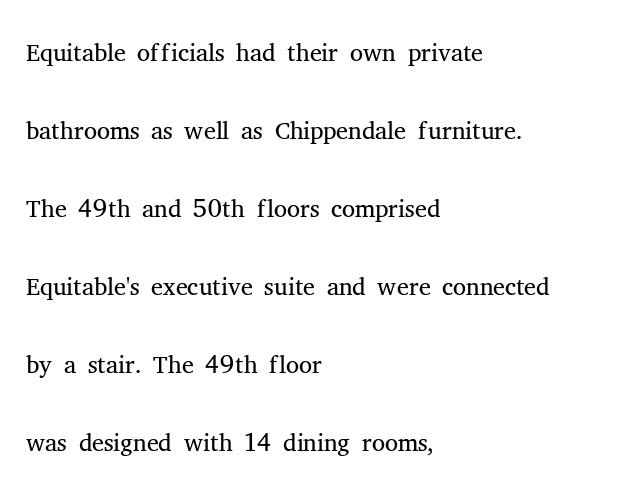
Q: Is the text bold? A: No.
Q: Is the text italic (slanted)? A: No, it is upright.
Q: Is the typeface a serif or a sans-serif typeface? A: Serif.
Q: Is the text underlined? A: No.
Q: How is the paragraph aligned? A: Left-aligned.
Q: Is the spacing between letters normal or unusually wide? A: Normal.
Q: Is the spacing between lines tight, normal or loose? A: Loose.
Q: Width (condensed, normal, or wide)? A: Normal.
Q: Stroke contrast? A: Medium.
Q: x-height? A: Medium.
Q: Monospaced? A: No.
